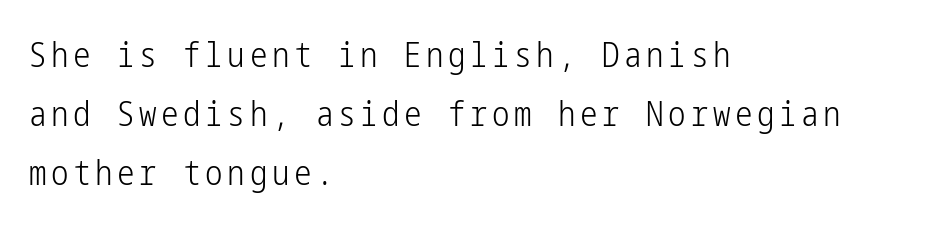
Are there feet on the stems? There aren't — it's a sans. It's the straight-up-and-down kind of type. A student would call this left alignment; a typographer would say flush left, rag right. In terms of leading, this rendering sits right in the middle.
